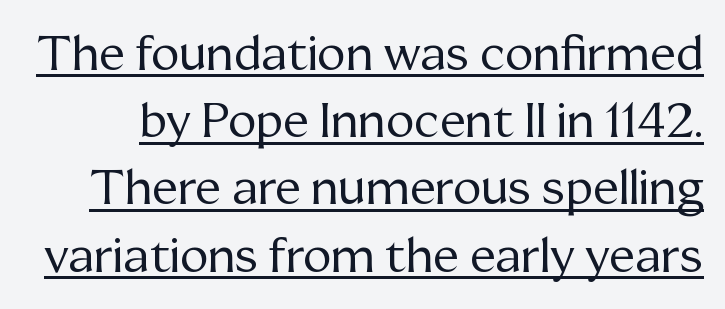
{"serif": "yes", "italic": "no", "bold": "no", "weight": "regular", "width": "normal", "stroke_contrast": "medium", "x_height": "medium", "monospaced": "no", "underline": "yes", "line_spacing": "normal", "line_spacing_ratio": 1.4, "letter_spacing": "normal", "letter_spacing_em": 0.0, "glyph_px": 48}
